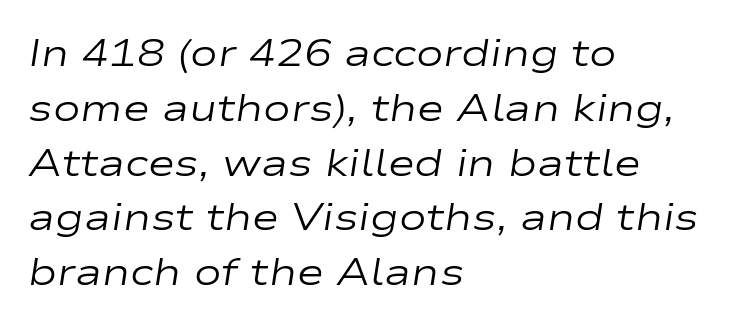
The image shows 37 px regular-weight, wide type, italic (leaning right); set left-aligned, normal line spacing (1.48x), normal letter spacing, not underlined; low stroke contrast and a medium x-height.
